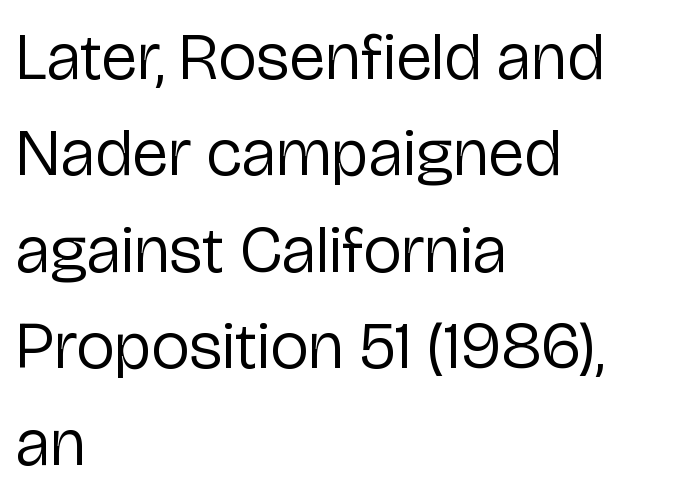
{"serif": "no", "italic": "no", "bold": "no", "weight": "regular", "width": "normal", "stroke_contrast": "low", "x_height": "medium", "monospaced": "no", "underline": "no", "align": "left", "line_spacing": "normal", "line_spacing_ratio": 1.44, "letter_spacing": "normal", "letter_spacing_em": 0.0, "glyph_px": 67}
